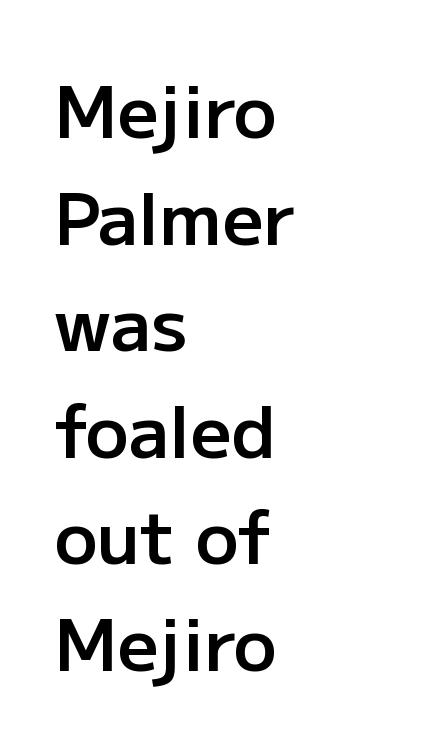
Q: Is the text bold? A: Semi-bold.
Q: Is the text italic (slanted)? A: No, it is upright.
Q: Is the typeface a serif or a sans-serif typeface? A: Sans-serif.
Q: Is the text underlined? A: No.
Q: How is the paragraph aligned? A: Left-aligned.
Q: Is the spacing between letters normal or unusually wide? A: Normal.
Q: Is the spacing between lines tight, normal or loose? A: Normal.
Q: Width (condensed, normal, or wide)? A: Normal.
Q: Stroke contrast? A: Low.
Q: x-height? A: Medium.
Q: Monospaced? A: No.
